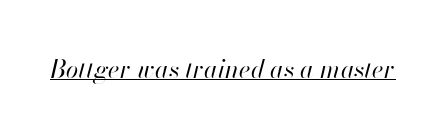
Q: Is the text bold? A: No.
Q: Is the text italic (slanted)? A: Yes, it leans right by about 13 degrees.
Q: Is the text underlined? A: Yes.
Q: Is the spacing between letters normal or unusually wide? A: Normal.
